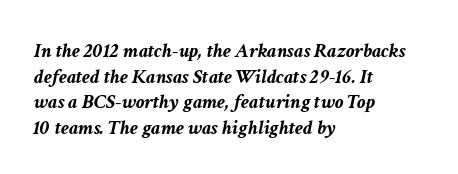
Q: Is the text bold? A: Yes.
Q: Is the text italic (slanted)? A: Yes, it leans right by about 11 degrees.
Q: Is the text underlined? A: No.
Q: How is the paragraph aligned? A: Left-aligned.
Q: Is the spacing between letters normal or unusually wide? A: Normal.
